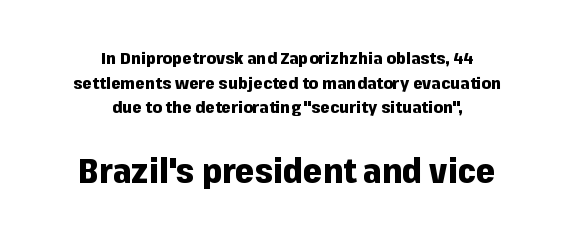
The image shows 34 px heavy sans-serif type, upright; set centered, normal line spacing (1.45x), normal letter spacing, not underlined; the second (bottom) block is 2.0x larger; low stroke contrast and a medium x-height.
